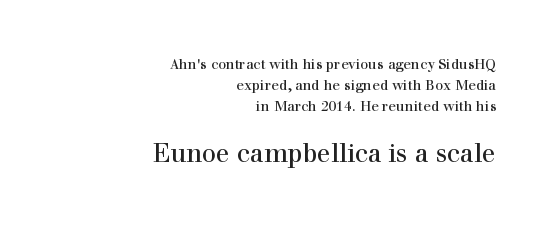
{"italic": "no", "bold": "no", "underline": "no", "align": "right", "line_spacing": "normal", "line_spacing_ratio": 1.51, "letter_spacing": "normal", "letter_spacing_em": 0.0, "larger_block": "second", "size_ratio": 1.79, "glyph_px": 25}
